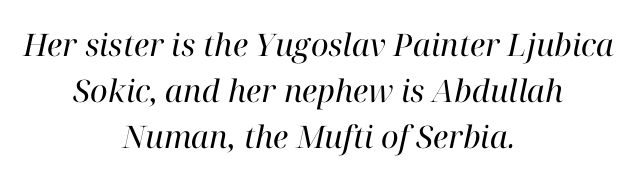
Caption: face not bold, strokes unweighted. Spacing verdict: proportional, widths tailored to each character. Does the copy run flush right? No — it is centered line by line. Glance below the letters and you will spot only blank space. Line spacing here is normal. Type style note: has serifs.
